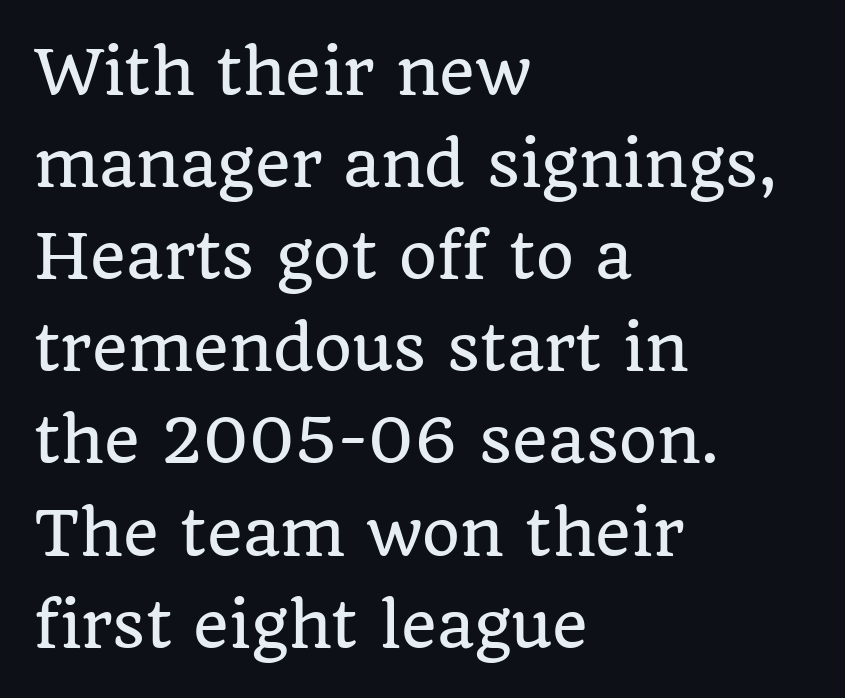
Q: Is the text italic (slanted)? A: No, it is upright.
Q: Is the typeface a serif or a sans-serif typeface? A: Serif.
Q: Is the text underlined? A: No.
Q: How is the paragraph aligned? A: Left-aligned.
Q: Is the spacing between letters normal or unusually wide? A: Normal.
Q: Is the spacing between lines tight, normal or loose? A: Normal.
Q: Width (condensed, normal, or wide)? A: Normal.
Q: Stroke contrast? A: Low.
Q: x-height? A: Large.
Q: Monospaced? A: No.
